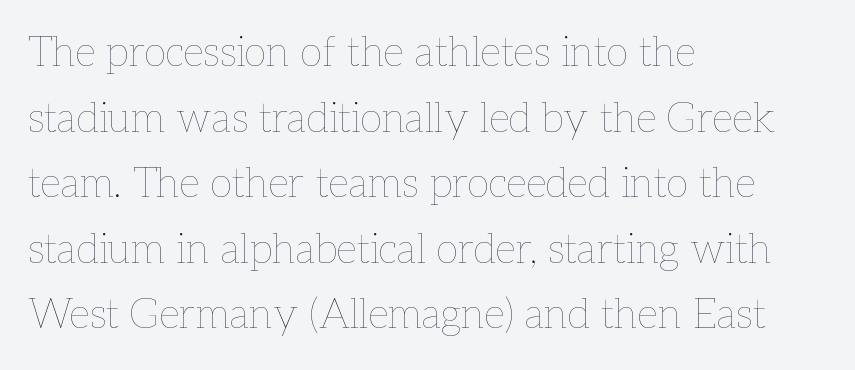
If you drew a ruler down the left edge, every line would touch it. The area under the type is left untouched. Baseline-to-baseline distance is the conventional proportion of letter height. Stroke thickness stays within the range of a standard reading face or lighter. The axis of the letterforms is exactly vertical.
